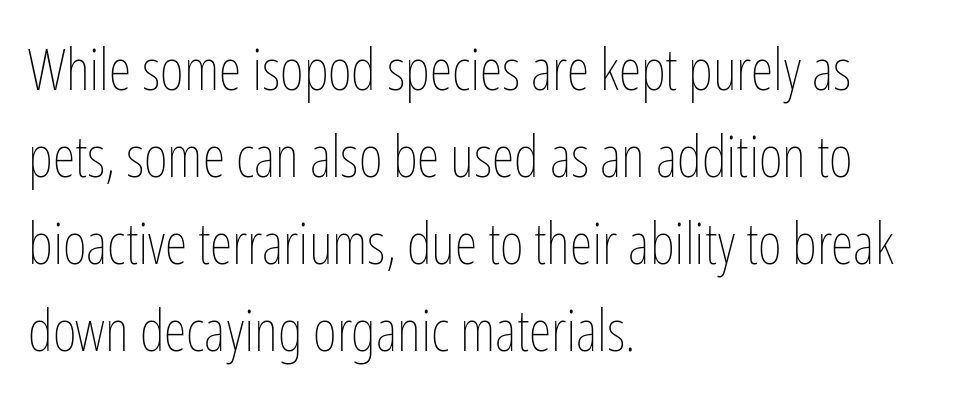
Horizontally, the lines are justified to the leading edge only. This rendering features lettering with no underline. Ascenders rise straight up at ninety degrees. A quiet, ordinary-to-light weight characterises the typeface. The passage shown is typed in a proportional face where columns would drift. Honestly, the row spacing looks completely unremarkable.
